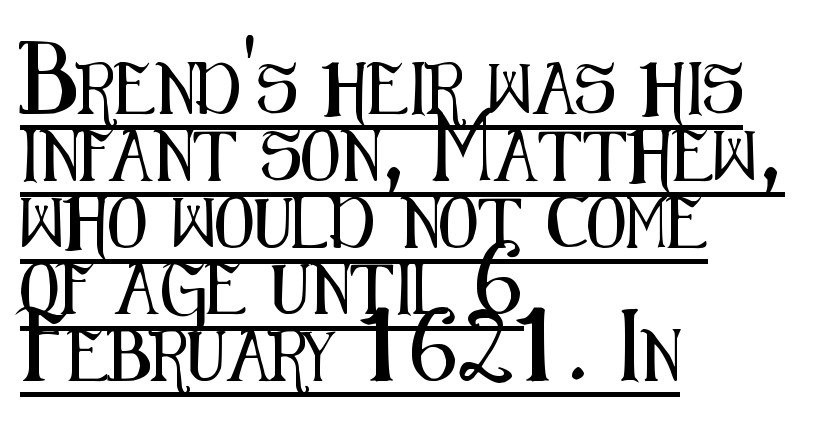
Between one letter and the next there's only the usual sliver of space. This rendering uses left alignment, leaving the right contour irregular. Each new line begins a customary step beneath the previous one. Every character sits straight up, as roman type does.
